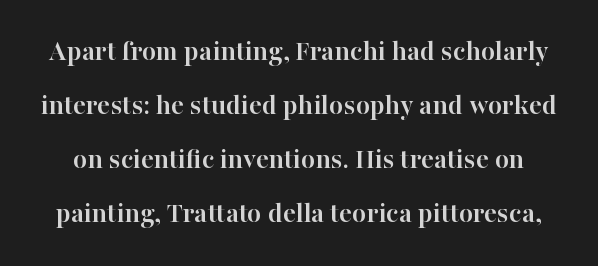
In terms of letterform style, serifs are clearly present. The passage shown has conventional tracking throughout. The passage shown is typed in a proportional face where columns would drift. Type without underlining.
